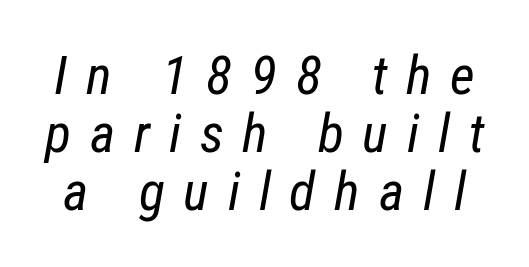
The image shows 54 px regular-weight, condensed type, italic (leaning right); set tight line spacing (1.07x), unusually wide letter spacing (+0.35 em), not underlined; low stroke contrast and a medium x-height.
